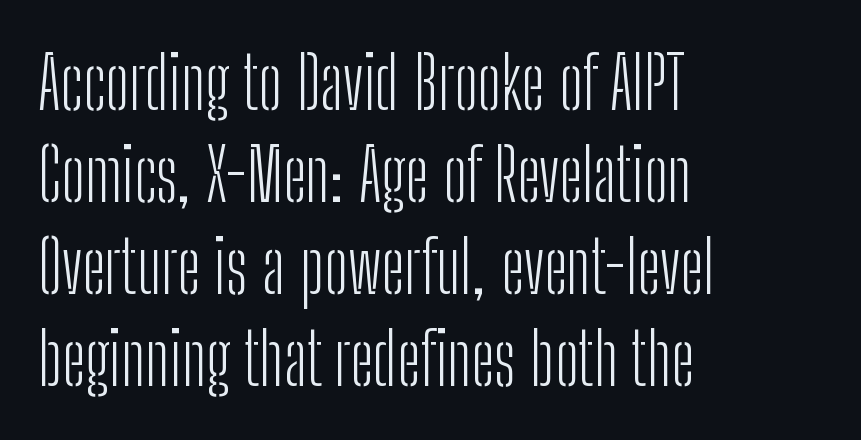
{"serif": "no", "italic": "no", "bold": "no", "weight": "light", "width": "condensed", "stroke_contrast": "low", "x_height": "medium", "monospaced": "no", "underline": "no", "align": "left", "line_spacing": "normal", "line_spacing_ratio": 1.26, "letter_spacing": "normal", "letter_spacing_em": 0.0, "glyph_px": 73}
